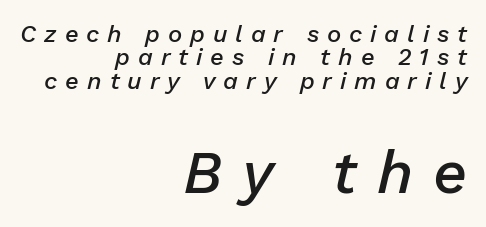
The paragraph has a hard right edge and a soft left edge. Every character sits at an angle, as italics do. Each row of text sits above clean, open space. Honestly, the rows look squashed on top of each other. Each letter keeps its own natural width here, so spacing adapts to shape.
